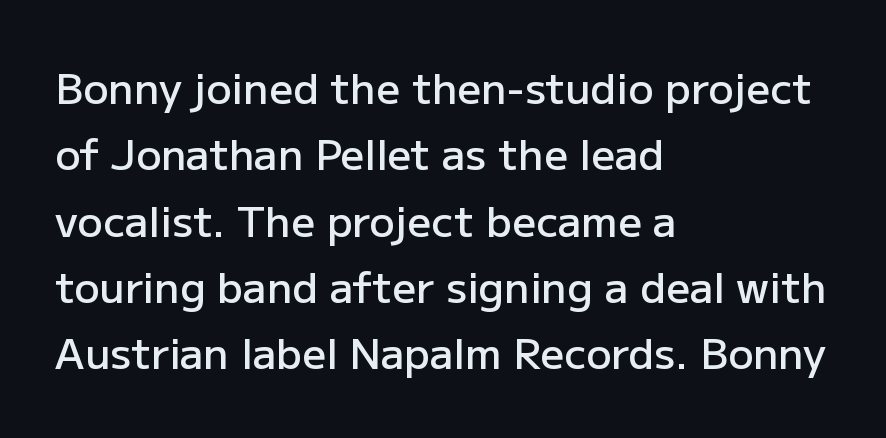
{"serif": "no", "italic": "no", "bold": "semi", "weight": "semibold", "width": "normal", "stroke_contrast": "low", "x_height": "medium", "monospaced": "no", "underline": "no", "align": "left", "line_spacing": "normal", "line_spacing_ratio": 1.58, "letter_spacing": "normal", "letter_spacing_em": 0.0, "glyph_px": 42}
